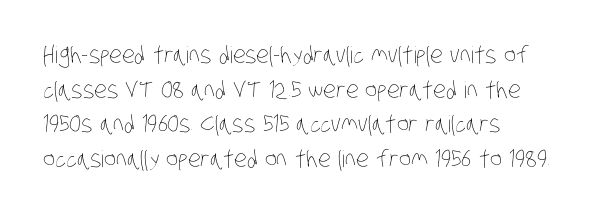
Q: Is the text bold? A: No.
Q: Is the text underlined? A: No.
Q: How is the paragraph aligned? A: Left-aligned.
Q: Is the spacing between letters normal or unusually wide? A: Normal.
Q: Is the spacing between lines tight, normal or loose? A: Normal.
